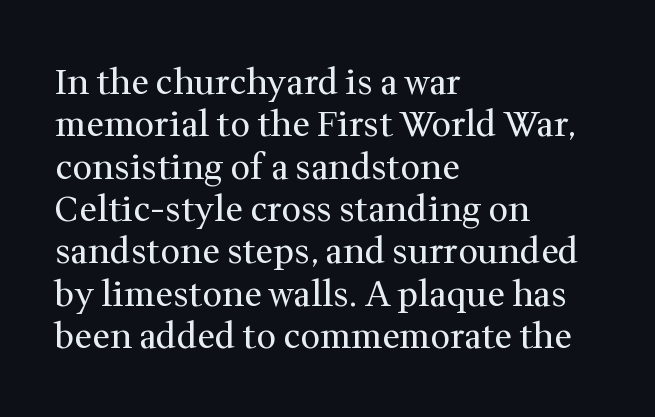
The image shows 35 px regular-weight serif type, upright; set left-aligned, line spacing 1.21x, normal letter spacing, not underlined; medium stroke contrast and a medium x-height.
